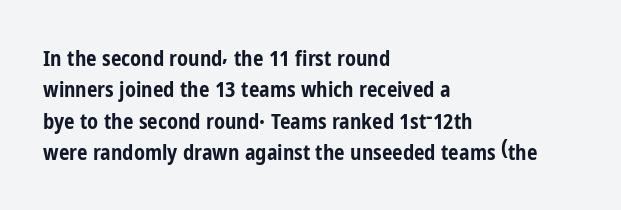
{"italic": "no", "bold": "yes", "underline": "no", "align": "left", "line_spacing": "normal", "line_spacing_ratio": 1.49, "letter_spacing": "normal", "letter_spacing_em": 0.0, "glyph_px": 21}
